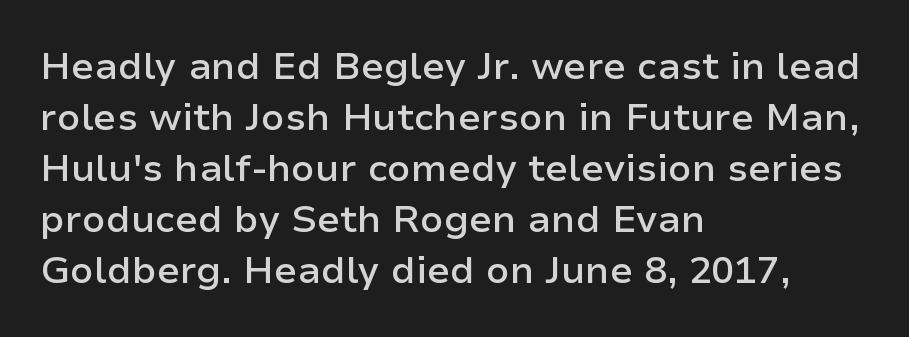
Q: Is the text bold? A: Semi-bold.
Q: Is the text italic (slanted)? A: No, it is upright.
Q: Is the typeface a serif or a sans-serif typeface? A: Sans-serif.
Q: Is the text underlined? A: No.
Q: How is the paragraph aligned? A: Left-aligned.
Q: Is the spacing between letters normal or unusually wide? A: Normal.
Q: Is the spacing between lines tight, normal or loose? A: Normal.
Q: Width (condensed, normal, or wide)? A: Normal.
Q: Stroke contrast? A: Low.
Q: x-height? A: Medium.
Q: Monospaced? A: No.
